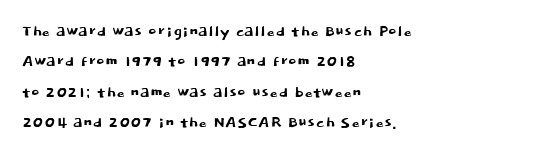
Q: Is the text italic (slanted)? A: No, it is upright.
Q: Is the text underlined? A: No.
Q: How is the paragraph aligned? A: Left-aligned.
Q: Is the spacing between letters normal or unusually wide? A: Normal.
Q: Is the spacing between lines tight, normal or loose? A: Normal.
